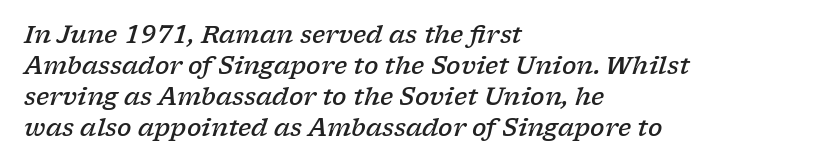
{"italic": "yes", "lean": "right", "slant_degrees": 17, "bold": "semi", "underline": "no", "align": "left", "line_spacing": "normal", "line_spacing_ratio": 1.29, "letter_spacing": "normal", "letter_spacing_em": 0.0, "glyph_px": 24}
